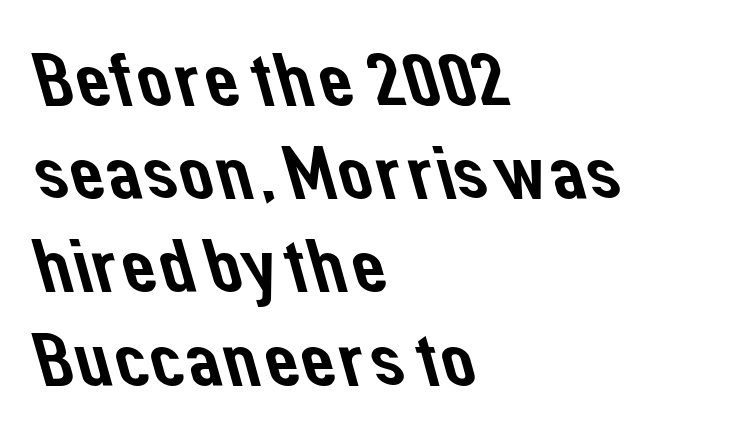
What stands out about the letter spacing? Nothing — it is the standard amount. This is sans-serif lettering, the kind often seen on screens and signage. Casual observation: everything's shoved over to the left. These lines are rendered in a variable-pitch font.
